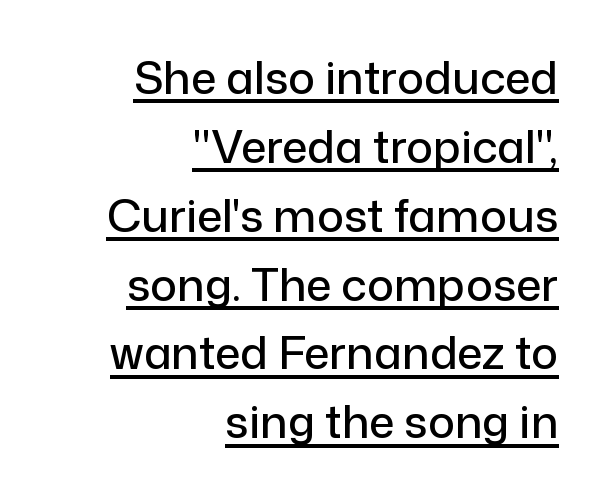
I'd call this a sans setting — the letters go barefoot. Reading down the block, your eye finds every line finishing at a fixed right position. Standard letterfit; no display-style spreading of the glyphs. Upright lettering throughout. What's the leading like? Ordinary, nothing unusual. Here the designer chose a conventional face with non-uniform glyph widths.
